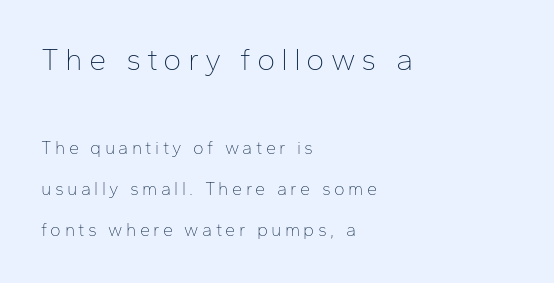
The image shows 31 px thin sans-serif type, upright; set left-aligned, loose line spacing (2.29x), not underlined; the first (top) block is 1.72x larger; low stroke contrast and a medium x-height.
